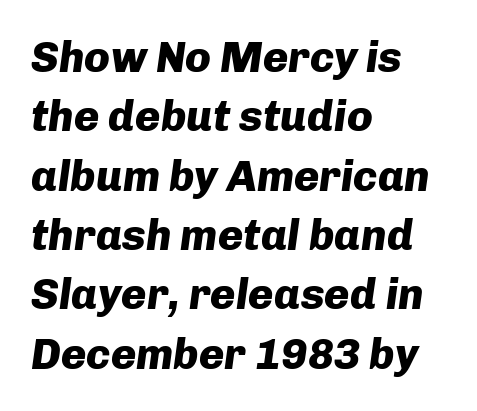
The image shows 43 px heavy type, italic (leaning right); set left-aligned, normal line spacing (1.38x), normal letter spacing, not underlined; low stroke contrast and a medium x-height.
